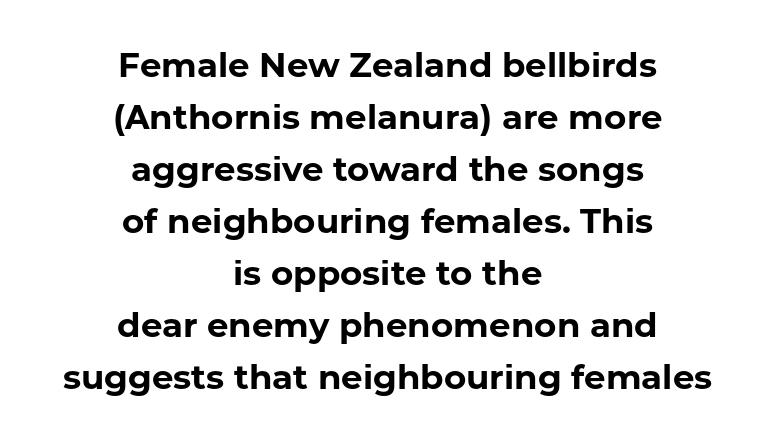
Just letters on the line, the space beneath them empty. The rendering shows plain stroke endings on the letterforms — a sans-serif design. The specimen reads as upright at a glance. Tracking value appears to be zero — textbook default spacing. The face used here has the dense, thick strokes of a bold.
